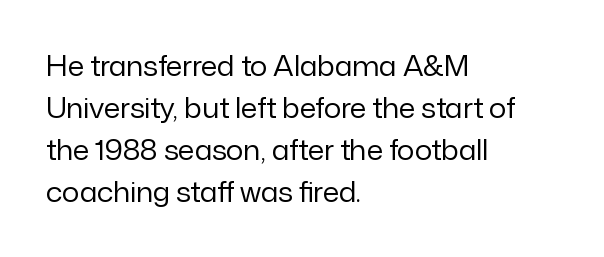
Anything drawn beneath the words? Only blank space. Each word holds together tightly as a unit, with standard inter-letter gaps. Each stroke keeps to a modest, everyday thickness or less. Normally led — the rows are evenly, conventionally spaced. In CSS terms this would be text-align: left. Does the lettering tilt? It doesn't — this is upright.
